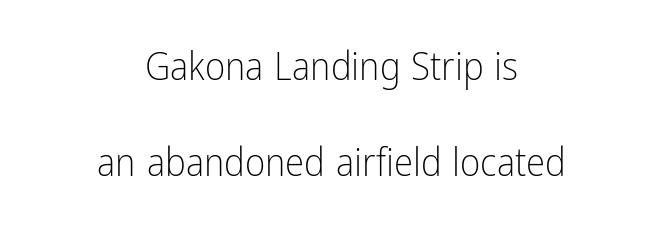
Q: Is the text bold? A: No.
Q: Is the text italic (slanted)? A: No, it is upright.
Q: Is the typeface a serif or a sans-serif typeface? A: Sans-serif.
Q: Is the text underlined? A: No.
Q: How is the paragraph aligned? A: Centered.
Q: Is the spacing between letters normal or unusually wide? A: Normal.
Q: Is the spacing between lines tight, normal or loose? A: Loose.
Q: Width (condensed, normal, or wide)? A: Condensed.
Q: Stroke contrast? A: Low.
Q: x-height? A: Medium.
Q: Monospaced? A: No.
